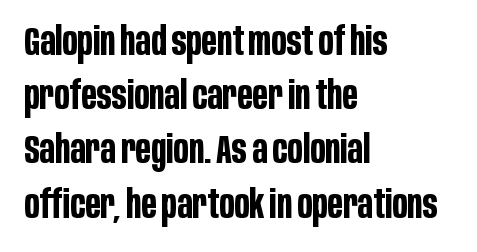
{"serif": "no", "italic": "no", "bold": "yes", "weight": "bold", "width": "condensed", "stroke_contrast": "low", "x_height": "large", "monospaced": "no", "underline": "no", "align": "left", "line_spacing": "normal", "line_spacing_ratio": 1.39, "letter_spacing": "normal", "letter_spacing_em": 0.0, "glyph_px": 39}
